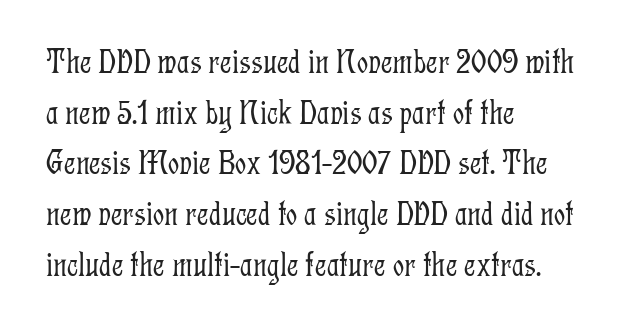
Do the characters align in a grid? No, the font is proportional. Is there much room between lines? A standard amount, neither cramped nor airy. Tracking here is standard; glyphs follow each other at the usual distance. The lines are quadded left. Type style note: has serifs.
